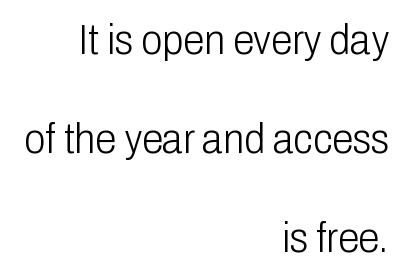
The image shows 43 px light, condensed sans-serif type, upright; set right-aligned, loose line spacing (2.3x), normal letter spacing, not underlined; low stroke contrast and a medium x-height.
